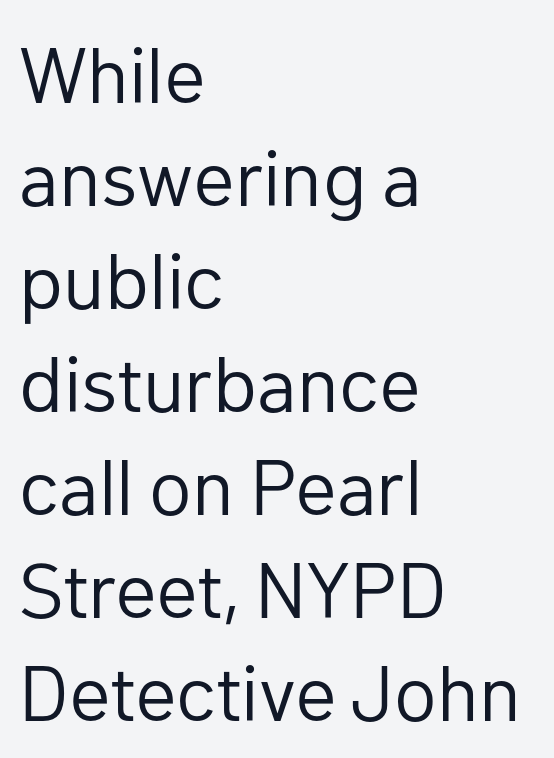
{"serif": "no", "italic": "no", "bold": "no", "weight": "regular", "width": "normal", "stroke_contrast": "low", "x_height": "medium", "monospaced": "no", "underline": "no", "align": "left", "line_spacing": "normal", "line_spacing_ratio": 1.32, "letter_spacing": "normal", "letter_spacing_em": 0.0, "glyph_px": 78}
